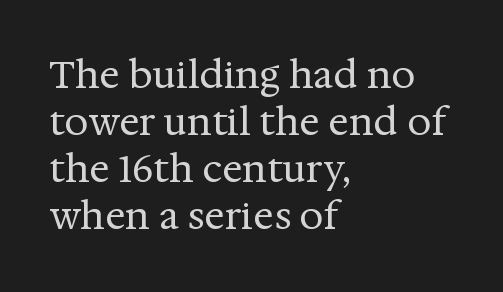
The image shows 38 px regular-weight serif type, upright; set left-aligned, line spacing 1.24x, normal letter spacing, not underlined; medium stroke contrast and a medium x-height.
